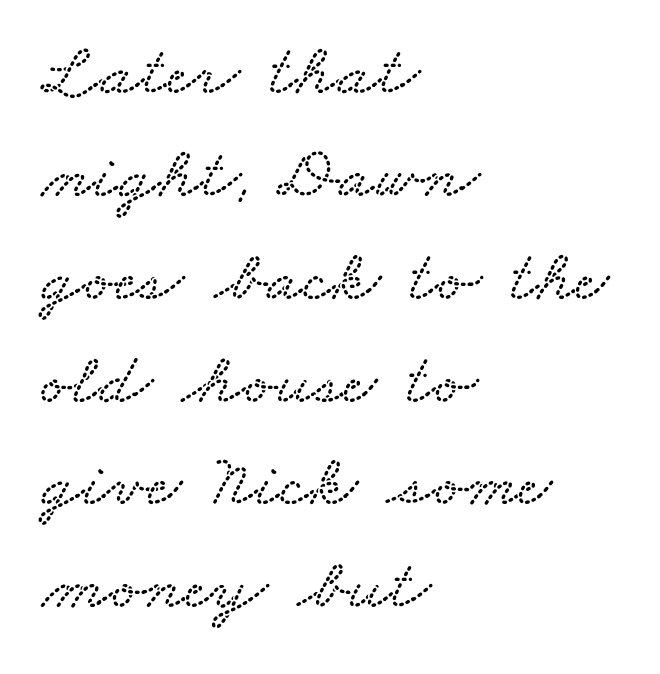
{"width": "wide", "stroke_contrast": "low", "x_height": "small", "monospaced": "no", "underline": "no", "align": "left", "line_spacing": "normal", "line_spacing_ratio": 1.39, "letter_spacing": "normal", "letter_spacing_em": 0.0, "glyph_px": 74}
